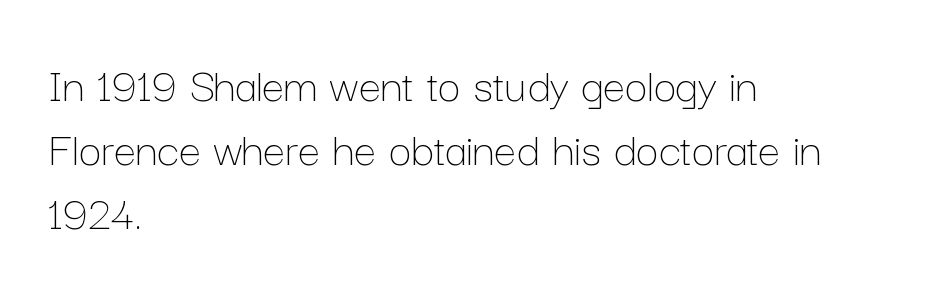
The image shows 50 px thin type, upright; set left-aligned, normal line spacing (1.28x), normal letter spacing, not underlined; low stroke contrast and a medium x-height.
